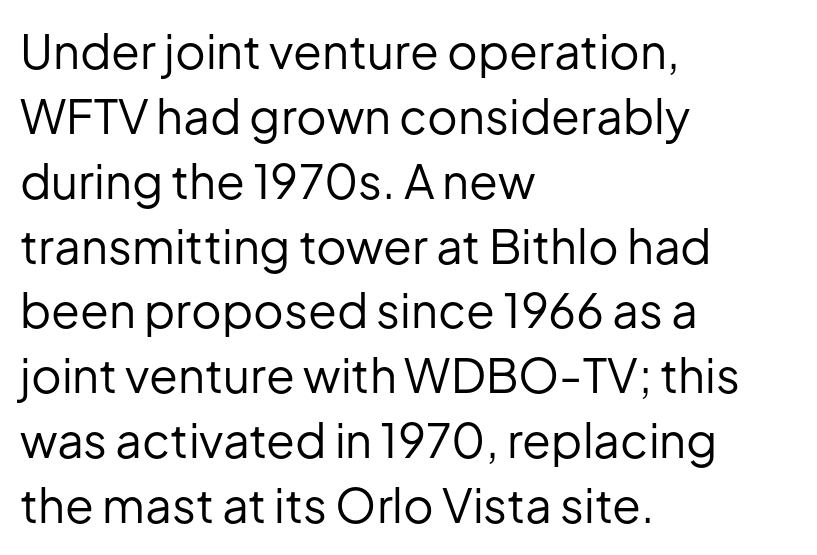
Q: Is the text bold? A: No.
Q: Is the text italic (slanted)? A: No, it is upright.
Q: Is the typeface a serif or a sans-serif typeface? A: Sans-serif.
Q: Is the text underlined? A: No.
Q: How is the paragraph aligned? A: Left-aligned.
Q: Is the spacing between letters normal or unusually wide? A: Normal.
Q: Is the spacing between lines tight, normal or loose? A: Normal.
Q: Width (condensed, normal, or wide)? A: Normal.
Q: Stroke contrast? A: Low.
Q: x-height? A: Medium.
Q: Monospaced? A: No.
